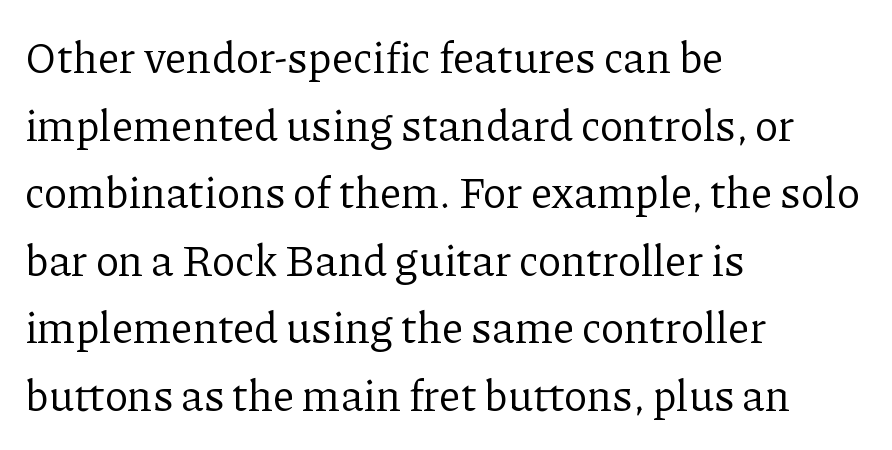
The image shows 43 px regular-weight serif type, upright; set left-aligned, normal line spacing (1.57x), normal letter spacing, not underlined; low stroke contrast and a medium x-height.
